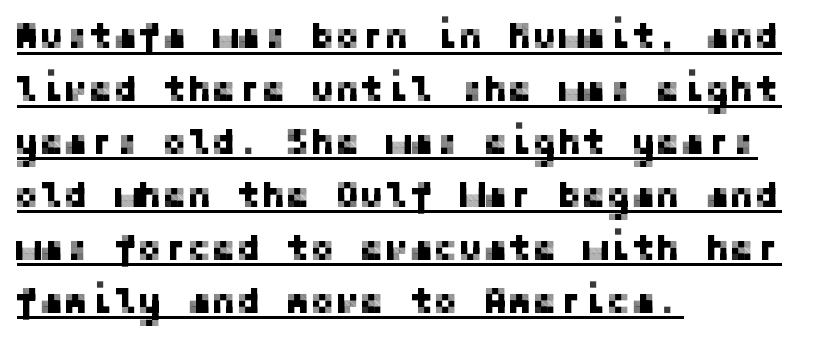
Q: Is the text italic (slanted)? A: No, it is upright.
Q: Is the typeface a serif or a sans-serif typeface? A: Sans-serif.
Q: Is the text underlined? A: Yes.
Q: How is the paragraph aligned? A: Left-aligned.
Q: Is the spacing between letters normal or unusually wide? A: Normal.
Q: Is the spacing between lines tight, normal or loose? A: Normal.
Q: Width (condensed, normal, or wide)? A: Normal.
Q: Stroke contrast? A: Low.
Q: x-height? A: Medium.
